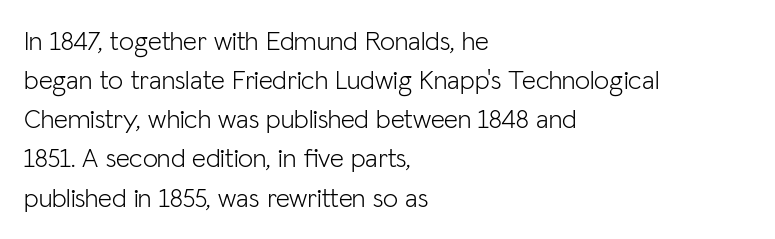
The image shows 27 px text type, upright; set left-aligned, normal line spacing (1.45x), normal letter spacing, not underlined.
